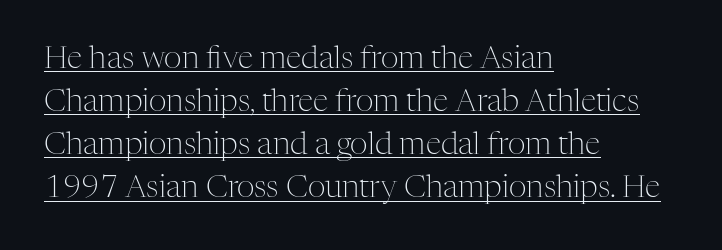
These lines are set flush left with a ragged right edge. A typesetter would call this leading conventional body-copy spacing. I'd call this a serif setting — the letters wear small feet. You could call the tracking neutral — neither tight nor loose. Every word sits above its own underline.
